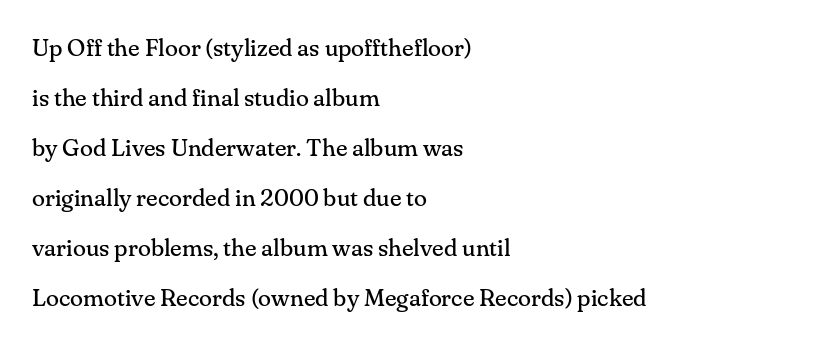
Q: Is the text bold? A: No.
Q: Is the text italic (slanted)? A: No, it is upright.
Q: Is the text underlined? A: No.
Q: How is the paragraph aligned? A: Left-aligned.
Q: Is the spacing between letters normal or unusually wide? A: Normal.
Q: Is the spacing between lines tight, normal or loose? A: Loose.
